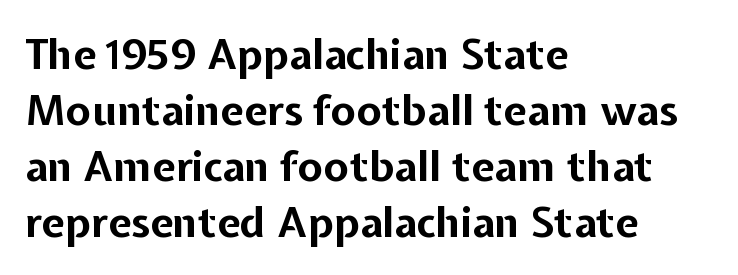
The gaps between neighbouring characters are ordinary and unremarkable. Short and long lines alike share a common starting point at left. Letterform terminals end flat and unadorned throughout the passage. Decoration check: the copy has no underline. Upright lettering throughout.
